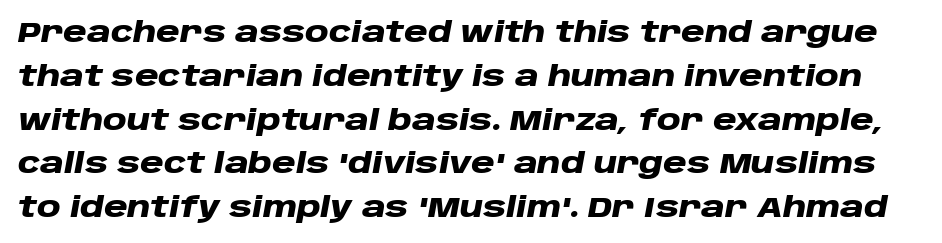
{"italic": "yes", "lean": "right", "slant_degrees": 10, "bold": "yes", "weight": "heavy", "width": "wide", "stroke_contrast": "low", "x_height": "large", "monospaced": "no", "underline": "no", "line_spacing": "normal", "line_spacing_ratio": 1.51, "letter_spacing": "normal", "letter_spacing_em": 0.0, "glyph_px": 29}
